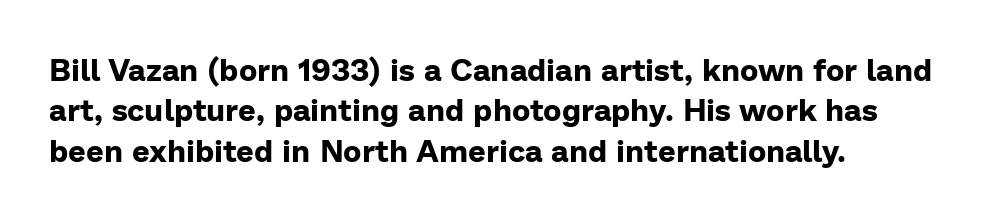
Q: Is the text bold? A: Yes.
Q: Is the text italic (slanted)? A: No, it is upright.
Q: Is the typeface a serif or a sans-serif typeface? A: Sans-serif.
Q: Is the text underlined? A: No.
Q: Is the spacing between letters normal or unusually wide? A: Normal.
Q: Is the spacing between lines tight, normal or loose? A: Normal.
Q: Width (condensed, normal, or wide)? A: Normal.
Q: Stroke contrast? A: Low.
Q: x-height? A: Medium.
Q: Monospaced? A: No.
